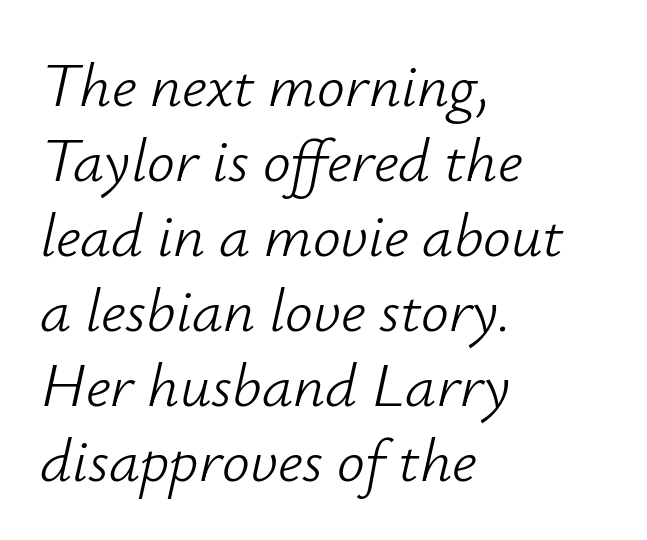
The image shows 62 px light type, italic (leaning right); set left-aligned, line spacing 1.21x, normal letter spacing, not underlined; low stroke contrast and a small x-height.
